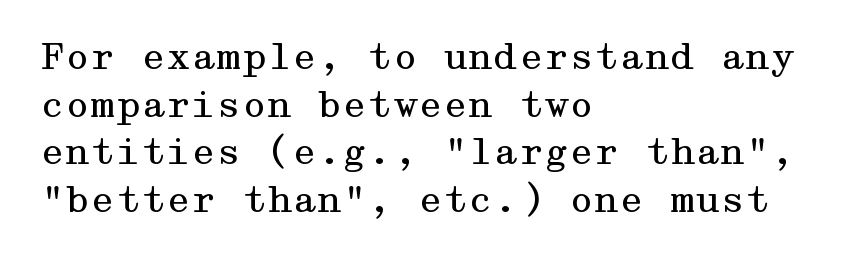
{"serif": "yes", "italic": "no", "bold": "no", "weight": "regular", "width": "wide", "stroke_contrast": "medium", "x_height": "medium", "underline": "no", "align": "left", "line_spacing": "normal", "line_spacing_ratio": 1.32, "letter_spacing": "normal", "letter_spacing_em": 0.0, "glyph_px": 36}
